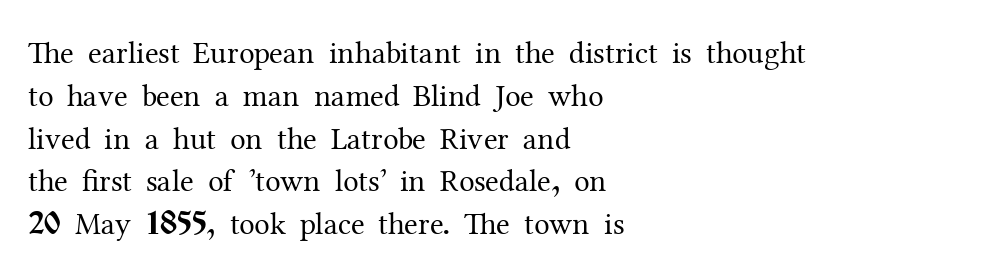
This is serif lettering, the kind often seen in printed books. Every character sits straight up, as roman type does. Is this a fixed-width face? No — the glyphs have proportional, varying widths. Here the glyphs are tracked normally, forming tight word shapes. A bare baseline throughout the passage. Horizontal alignment here is leftward, the default for most running prose.
